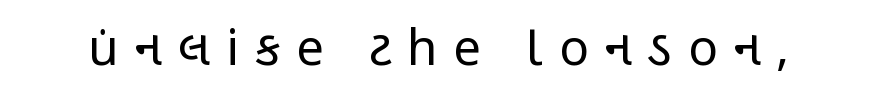
{"serif": "no", "italic": "no", "bold": "no", "weight": "regular", "width": "condensed", "stroke_contrast": "low", "x_height": "medium", "monospaced": "no", "underline": "no", "letter_spacing": "wide", "letter_spacing_em": 0.33, "glyph_px": 49}
